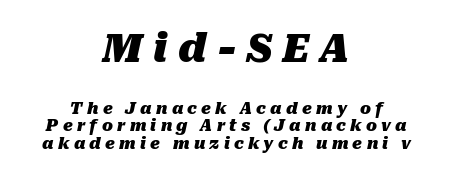
{"italic": "yes", "lean": "right", "slant_degrees": 10, "bold": "yes", "weight": "heavy", "width": "normal", "stroke_contrast": "medium", "x_height": "medium", "monospaced": "no", "underline": "no", "align": "center", "line_spacing": "tight", "line_spacing_ratio": 1.09, "letter_spacing": "wide", "letter_spacing_em": 0.27, "larger_block": "first", "size_ratio": 2.44, "glyph_px": 39}
